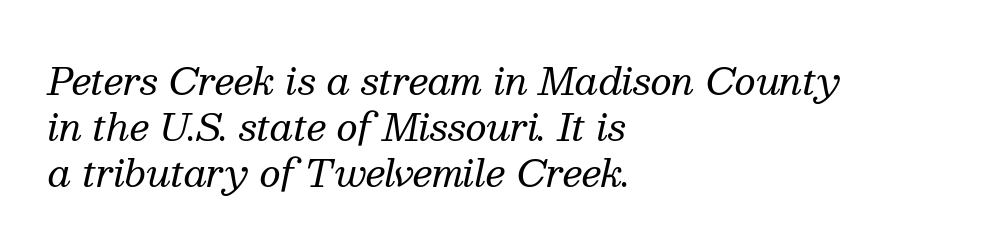
The image shows 37 px regular-weight serif type, italic (leaning right); set left-aligned, normal line spacing (1.25x), normal letter spacing, not underlined; medium stroke contrast and a medium x-height.
